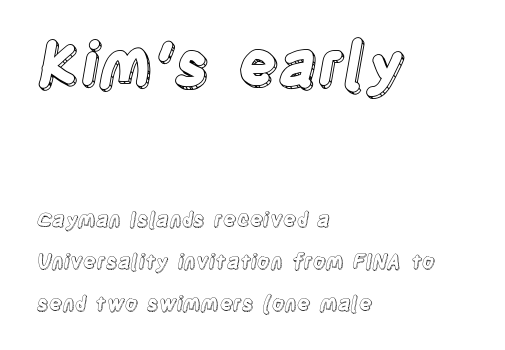
Does the bottom block carry the larger type? No, the top block does. The letters advance in unequal steps, a hallmark of proportional type. The zone under the glyphs is completely vacant. You could fit nearly another row in the gap between these rows. Characters follow at the spacing the type designer built in.
